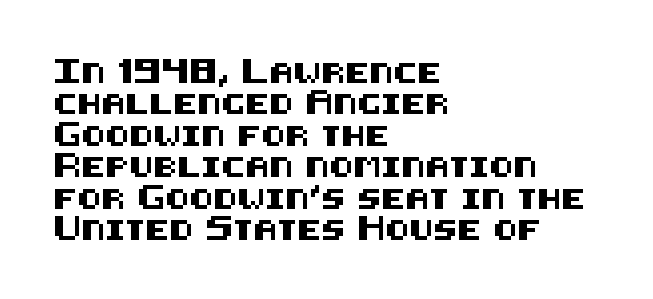
{"italic": "no", "underline": "no", "align": "left", "line_spacing": "normal", "line_spacing_ratio": 1.57, "letter_spacing": "normal", "letter_spacing_em": 0.0, "glyph_px": 20}
